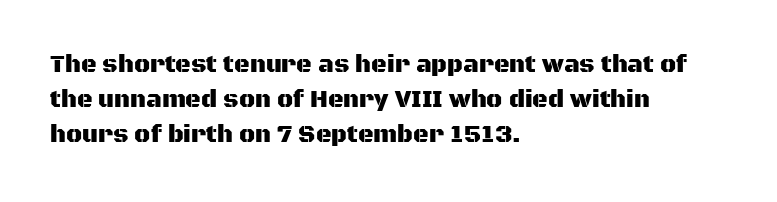
Q: Is the text italic (slanted)? A: No, it is upright.
Q: Is the text underlined? A: No.
Q: How is the paragraph aligned? A: Left-aligned.
Q: Is the spacing between letters normal or unusually wide? A: Normal.
Q: Is the spacing between lines tight, normal or loose? A: Normal.
